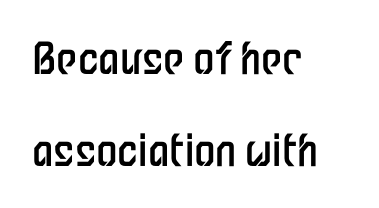
The image shows 43 px regular-weight, condensed sans-serif type, upright; set left-aligned, loose line spacing (2.13x), normal letter spacing, not underlined; low stroke contrast and a medium x-height.
